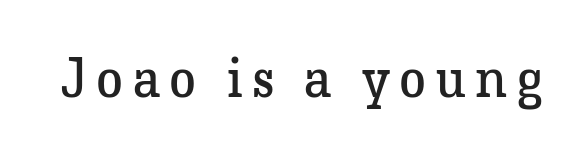
The face used here is proportionally spaced, like ordinary book or web type. Unlike a clean sans, this face finishes its strokes with serifs. Rule under the text: the space is simply empty. Summary of weight: not heavy and not bold.
